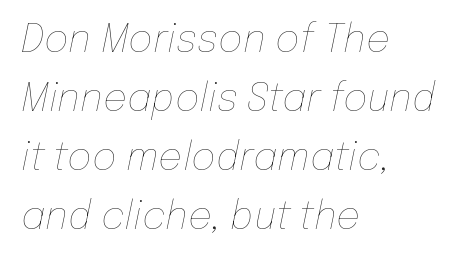
The image shows 38 px thin type, italic (leaning right); set left-aligned, normal line spacing (1.55x), normal letter spacing, not underlined; low stroke contrast and a medium x-height.
